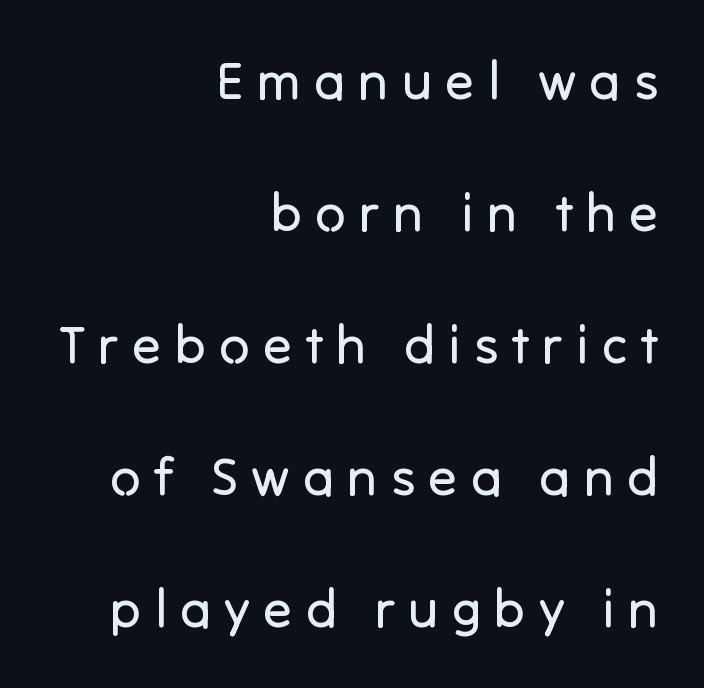
Q: Is the text bold? A: No.
Q: Is the text italic (slanted)? A: No, it is upright.
Q: Is the typeface a serif or a sans-serif typeface? A: Sans-serif.
Q: Is the text underlined? A: No.
Q: How is the paragraph aligned? A: Right-aligned.
Q: Is the spacing between letters normal or unusually wide? A: Unusually wide.
Q: Is the spacing between lines tight, normal or loose? A: Loose.
Q: Width (condensed, normal, or wide)? A: Normal.
Q: Stroke contrast? A: Low.
Q: x-height? A: Medium.
Q: Monospaced? A: No.
